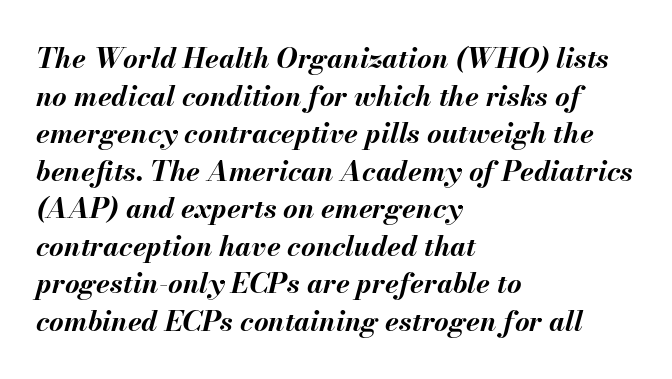
The image shows 28 px bold type, italic (leaning right); set left-aligned, normal line spacing (1.34x), normal letter spacing, not underlined; medium stroke contrast and a small x-height.
